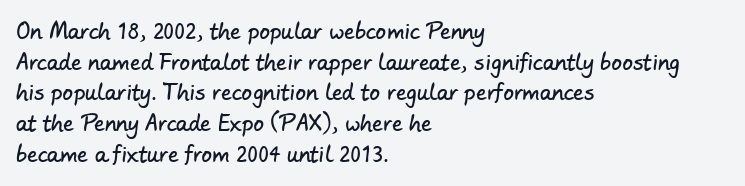
Honestly, the letter spacing is just normal — you wouldn't notice it. Is there much room between lines? A standard amount, neither cramped nor airy. Horizontal alignment here is leftward, the default for most running prose. Glance below the letters and you will spot only blank space.
